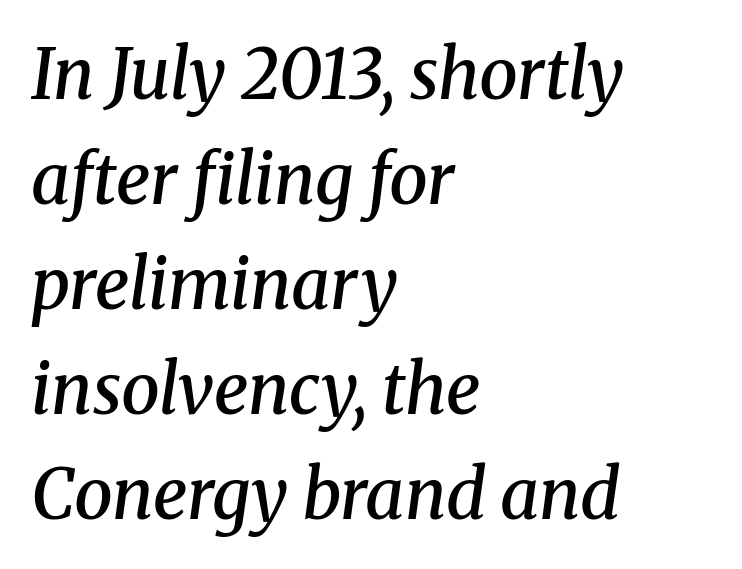
The image shows 69 px semibold serif type, italic (leaning right); set left-aligned, normal line spacing (1.52x), normal letter spacing, not underlined; medium stroke contrast and a medium x-height.
